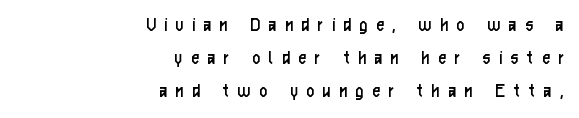
Anything drawn beneath the words? Only blank space. How are the letters spaced? Widely, with obvious added tracking. Italic: no, the glyphs are upright roman. Regular leading. Layout note: lines flush right.
